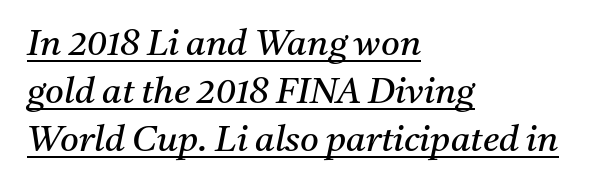
The face used here has a pronounced slope to its letters. The rendering shows small feet on the letterforms — a serif design. The paragraph shown leans on its left margin. Interline gaps are of average width in this sample. The rendering uses the underline text-decoration.
